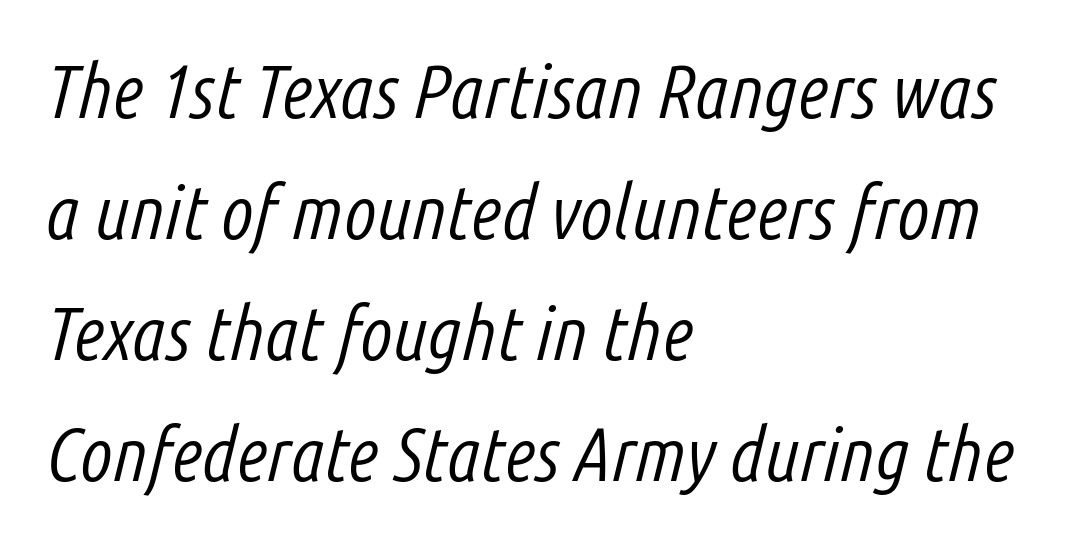
One-word summary of the alignment: left. Spacing between characters is what you'd get straight out of the box. Looks like regular typesetting: each glyph gets only the width it needs. Posture: slanted.
